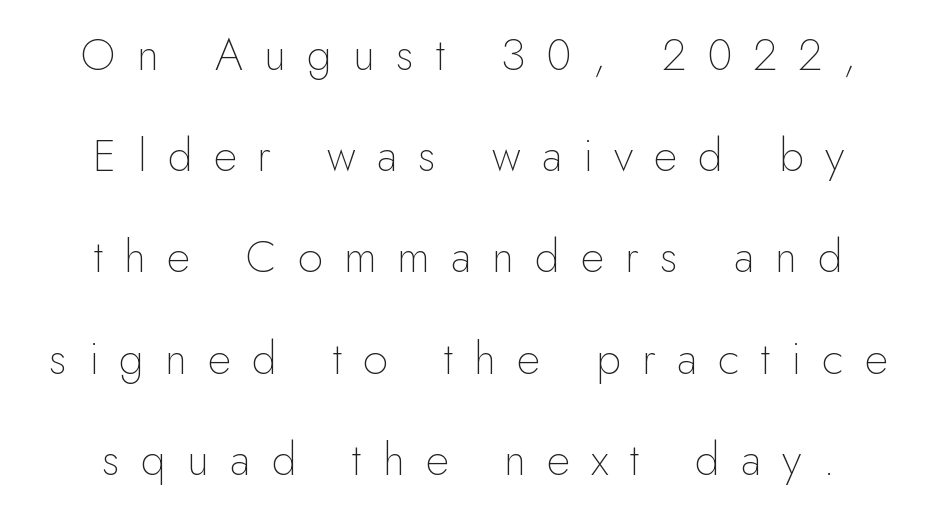
The image shows 45 px thin sans-serif type, upright; set centered, loose line spacing (2.25x), unusually wide letter spacing (+0.47 em), not underlined; low stroke contrast and a small x-height.
